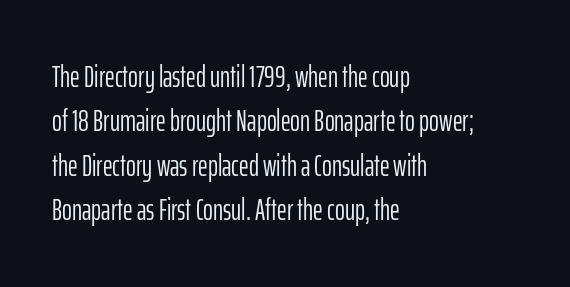
Here the designer chose a conventional face with non-uniform glyph widths. The passage shown is not underscored anywhere. Students, observe: this is what conventionally led text looks like. Unbolded letterforms with no extra heft. The face used here is a sans, in the tradition of grotesques and geometrics. Horizontal alignment here is leftward, the default for most running prose.
